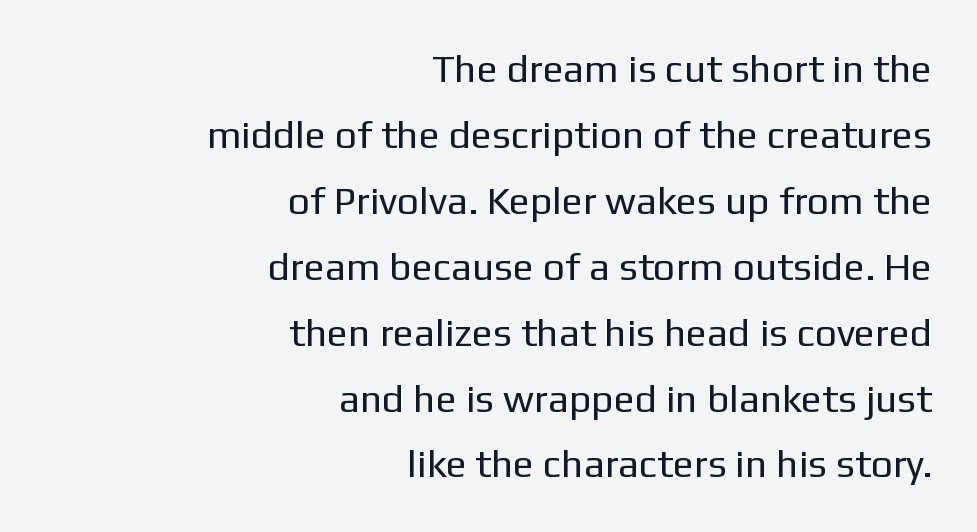
Q: Is the text bold? A: No.
Q: Is the text italic (slanted)? A: No, it is upright.
Q: Is the typeface a serif or a sans-serif typeface? A: Sans-serif.
Q: Is the text underlined? A: No.
Q: How is the paragraph aligned? A: Right-aligned.
Q: Is the spacing between letters normal or unusually wide? A: Normal.
Q: Is the spacing between lines tight, normal or loose? A: Normal.
Q: Width (condensed, normal, or wide)? A: Normal.
Q: Stroke contrast? A: Low.
Q: x-height? A: Medium.
Q: Monospaced? A: No.
